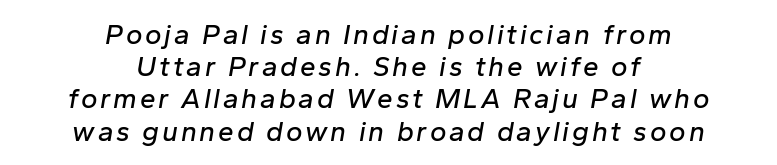
Q: Is the text italic (slanted)? A: Yes, it leans right by about 10 degrees.
Q: Is the text underlined? A: No.
Q: How is the paragraph aligned? A: Centered.
Q: Is the spacing between lines tight, normal or loose? A: Tight.
Q: Width (condensed, normal, or wide)? A: Normal.
Q: Stroke contrast? A: Low.
Q: x-height? A: Medium.
Q: Monospaced? A: No.
